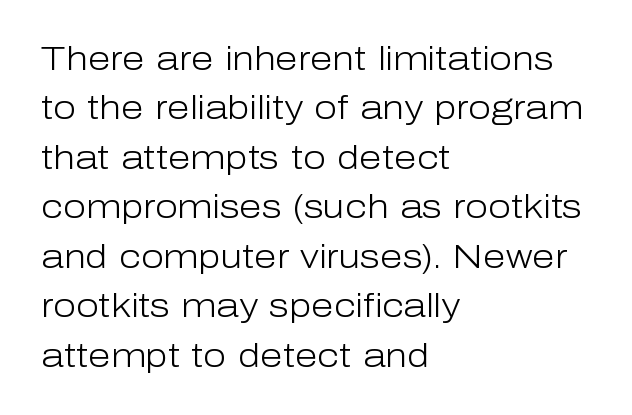
The ragged edge is on the right, which tells us the setting is flush left. Default kerning and tracking; the words read as compact shapes. Is this a sans? Yes — the strokes have no serifs. Vertically, the passage feels balanced, rows spaced as you'd expect.
